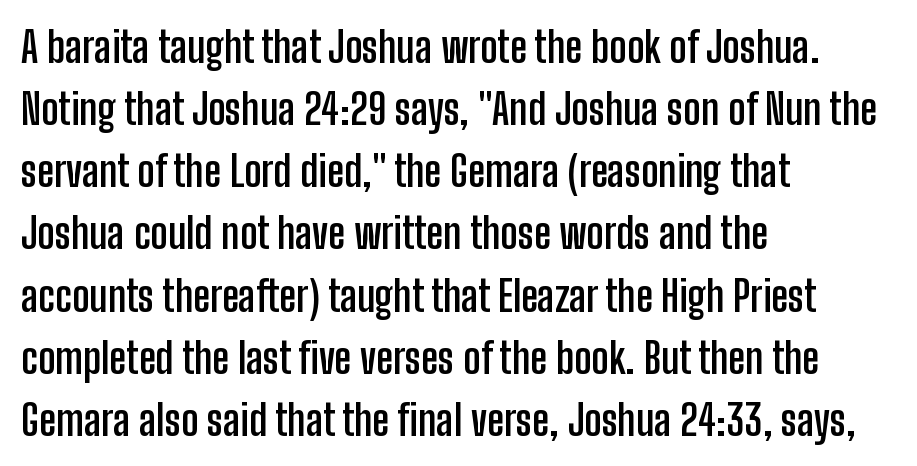
Q: Is the text bold? A: Yes.
Q: Is the text italic (slanted)? A: No, it is upright.
Q: Is the typeface a serif or a sans-serif typeface? A: Sans-serif.
Q: Is the text underlined? A: No.
Q: How is the paragraph aligned? A: Left-aligned.
Q: Is the spacing between letters normal or unusually wide? A: Normal.
Q: Is the spacing between lines tight, normal or loose? A: Normal.
Q: Width (condensed, normal, or wide)? A: Condensed.
Q: Stroke contrast? A: Low.
Q: x-height? A: Medium.
Q: Monospaced? A: No.
